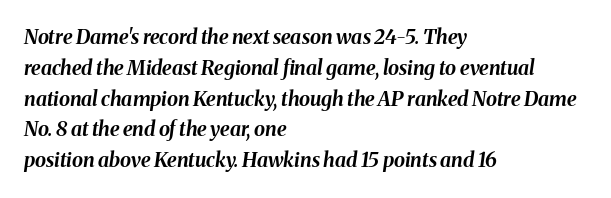
Q: Is the text bold? A: Yes.
Q: Is the text italic (slanted)? A: Yes, it leans right by about 8 degrees.
Q: Is the text underlined? A: No.
Q: How is the paragraph aligned? A: Left-aligned.
Q: Is the spacing between letters normal or unusually wide? A: Normal.
Q: Is the spacing between lines tight, normal or loose? A: Normal.
